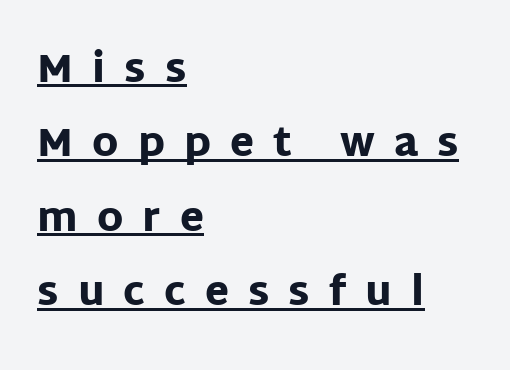
Q: Is the text bold? A: Yes.
Q: Is the text italic (slanted)? A: No, it is upright.
Q: Is the typeface a serif or a sans-serif typeface? A: Sans-serif.
Q: Is the text underlined? A: Yes.
Q: How is the paragraph aligned? A: Left-aligned.
Q: Is the spacing between letters normal or unusually wide? A: Unusually wide.
Q: Is the spacing between lines tight, normal or loose? A: Loose.
Q: Width (condensed, normal, or wide)? A: Normal.
Q: Stroke contrast? A: Low.
Q: x-height? A: Large.
Q: Monospaced? A: No.
